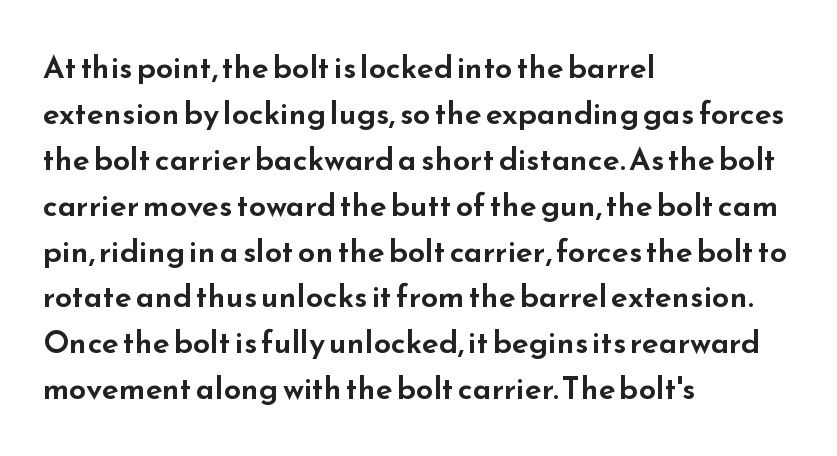
The image shows 31 px wide sans-serif type, upright; set left-aligned, normal line spacing (1.48x), normal letter spacing, not underlined; low stroke contrast and a small x-height.
